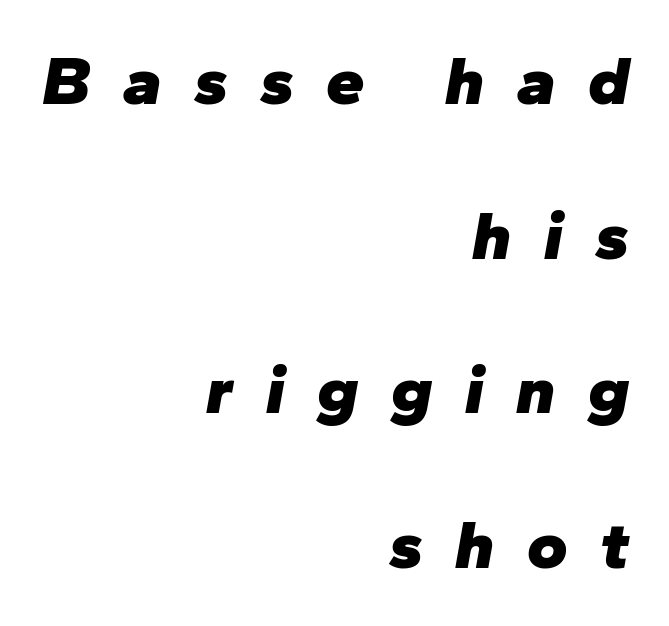
In terms of posture, this sample is oblique. The line-height multiplier appears high, well above default. The area under the type is left untouched. The tracking jumps out immediately: characters are airy and widely separated. Horizontally, the lines are justified to the trailing edge only.
